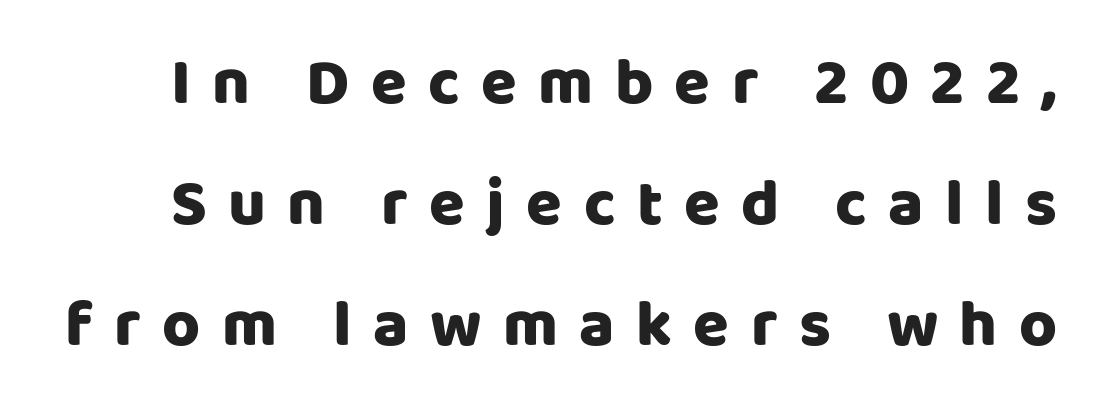
{"serif": "no", "italic": "no", "width": "normal", "stroke_contrast": "low", "x_height": "large", "monospaced": "no", "underline": "no", "line_spacing_ratio": 1.86, "letter_spacing": "wide", "letter_spacing_em": 0.33, "glyph_px": 65}
